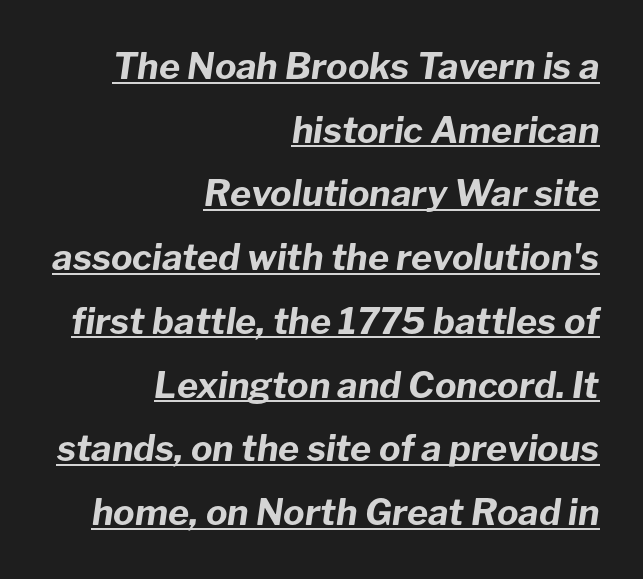
The image shows 36 px bold type, italic (leaning right); set right-aligned, line spacing 1.77x, normal letter spacing, underlined; low stroke contrast and a medium x-height.
